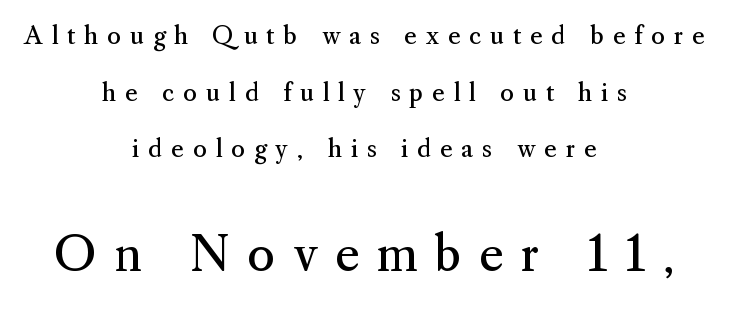
The image shows 47 px regular-weight serif type, upright; set centered, loose line spacing (2.36x), unusually wide letter spacing (+0.37 em), not underlined; the second (bottom) block is 1.96x larger; medium stroke contrast and a small x-height.
